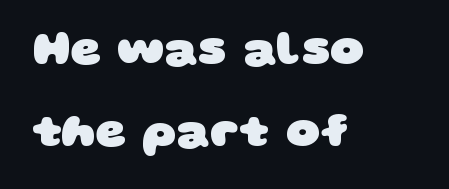
Q: Is the text bold? A: Yes.
Q: Is the typeface a serif or a sans-serif typeface? A: Sans-serif.
Q: Is the text underlined? A: No.
Q: How is the paragraph aligned? A: Left-aligned.
Q: Is the spacing between letters normal or unusually wide? A: Normal.
Q: Width (condensed, normal, or wide)? A: Wide.
Q: Stroke contrast? A: Low.
Q: x-height? A: Large.
Q: Monospaced? A: No.
